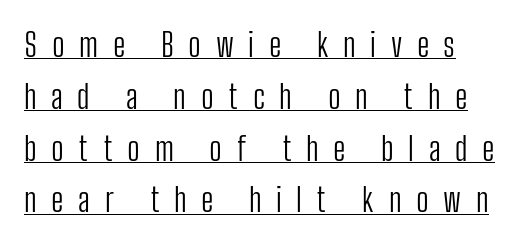
{"serif": "no", "italic": "no", "bold": "no", "weight": "light", "width": "condensed", "stroke_contrast": "low", "x_height": "medium", "monospaced": "no", "underline": "yes", "line_spacing": "normal", "line_spacing_ratio": 1.57, "letter_spacing": "wide", "letter_spacing_em": 0.44, "glyph_px": 33}
